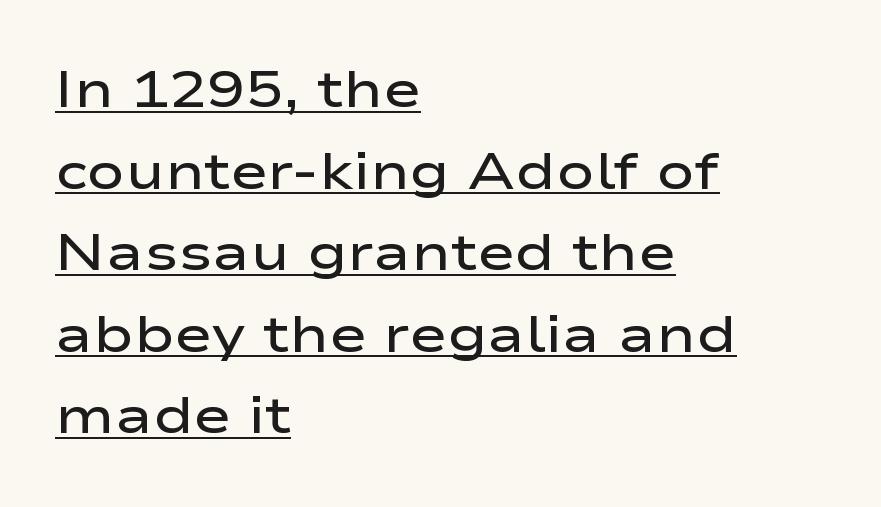
{"serif": "no", "italic": "no", "bold": "semi", "weight": "semibold", "width": "wide", "stroke_contrast": "low", "x_height": "medium", "monospaced": "no", "underline": "yes", "align": "left", "line_spacing": "normal", "line_spacing_ratio": 1.6, "letter_spacing": "normal", "letter_spacing_em": 0.0, "glyph_px": 51}
